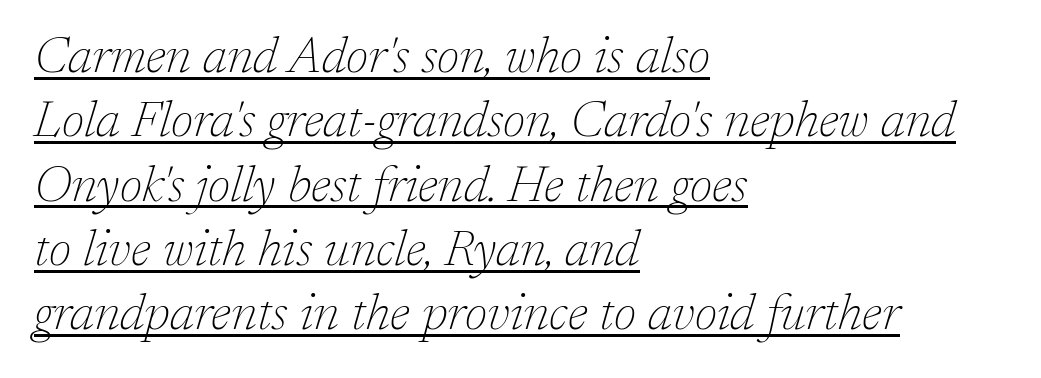
{"serif": "yes", "italic": "yes", "lean": "right", "slant_degrees": 17, "bold": "no", "weight": "thin", "width": "normal", "stroke_contrast": "low", "x_height": "medium", "monospaced": "no", "underline": "yes", "align": "left", "line_spacing": "normal", "line_spacing_ratio": 1.26, "letter_spacing": "normal", "letter_spacing_em": 0.0, "glyph_px": 51}
